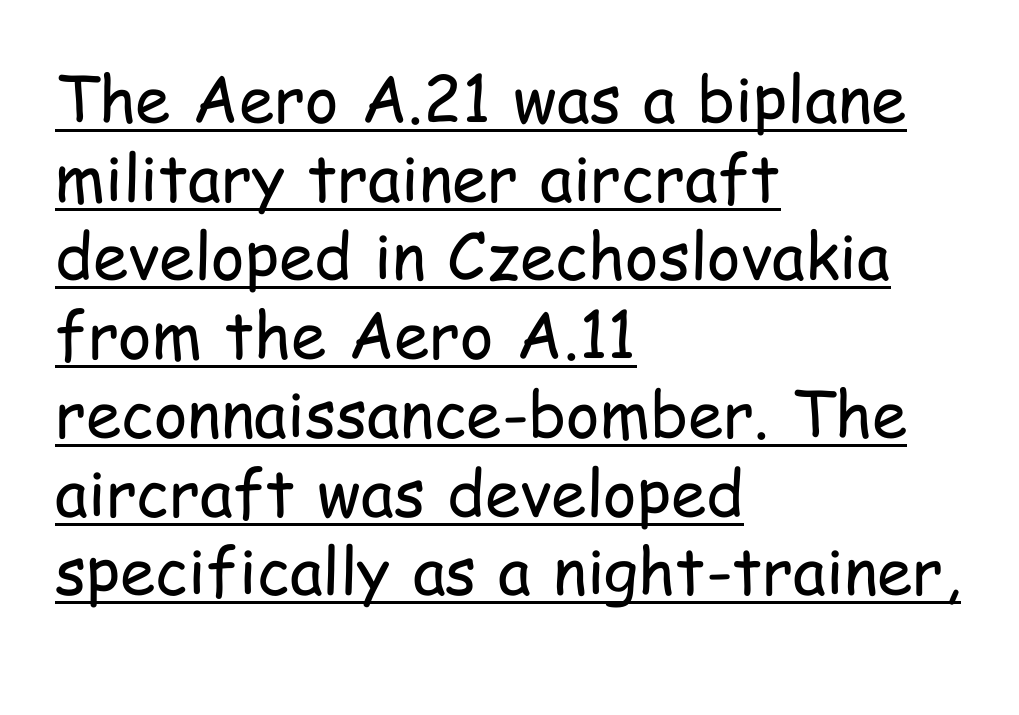
The image shows 64 px regular-weight, condensed sans-serif type, upright; set left-aligned, line spacing 1.23x, normal letter spacing, underlined; low stroke contrast and a medium x-height.
